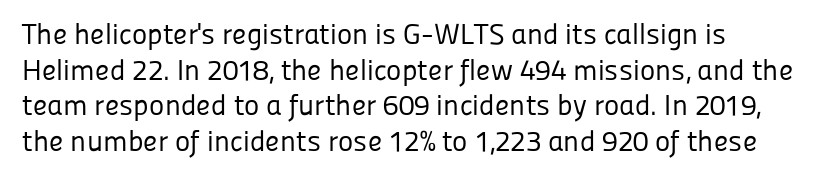
{"serif": "no", "italic": "no", "bold": "no", "weight": "regular", "width": "normal", "stroke_contrast": "low", "x_height": "medium", "monospaced": "no", "underline": "no", "line_spacing_ratio": 1.23, "letter_spacing": "normal", "letter_spacing_em": 0.0, "glyph_px": 29}
